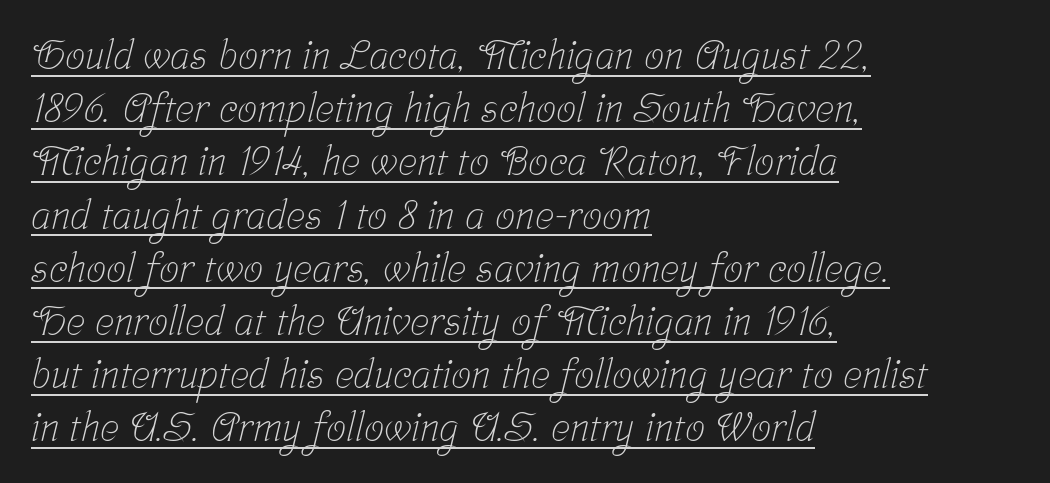
The image shows 40 px light, condensed serif type; set left-aligned, normal line spacing (1.33x), normal letter spacing, underlined; low stroke contrast and a medium x-height.
